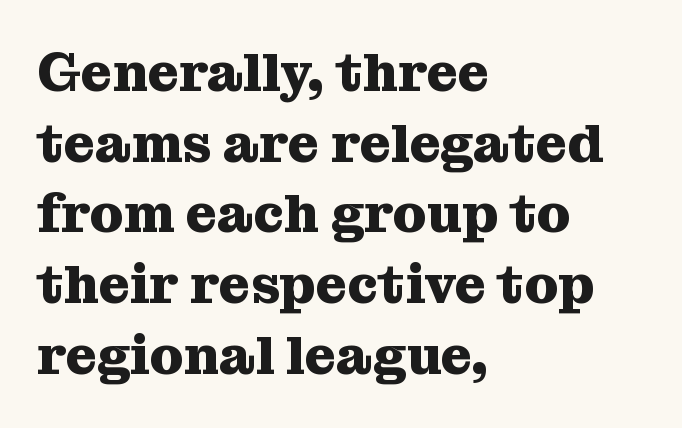
Spacing verdict: proportional, widths tailored to each character. Reading down the column, the eye jumps a familiar distance to each next line. Check the space under the baseline: it is left empty. The face used here is seriffed, in the tradition of book romans.
